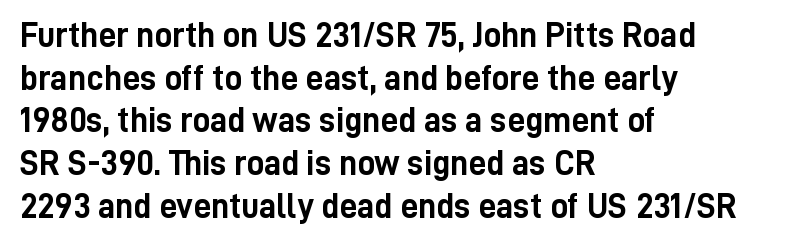
Q: Is the text bold? A: Yes.
Q: Is the text italic (slanted)? A: No, it is upright.
Q: Is the typeface a serif or a sans-serif typeface? A: Sans-serif.
Q: Is the text underlined? A: No.
Q: How is the paragraph aligned? A: Left-aligned.
Q: Is the spacing between letters normal or unusually wide? A: Normal.
Q: Width (condensed, normal, or wide)? A: Condensed.
Q: Stroke contrast? A: Low.
Q: x-height? A: Medium.
Q: Monospaced? A: No.
